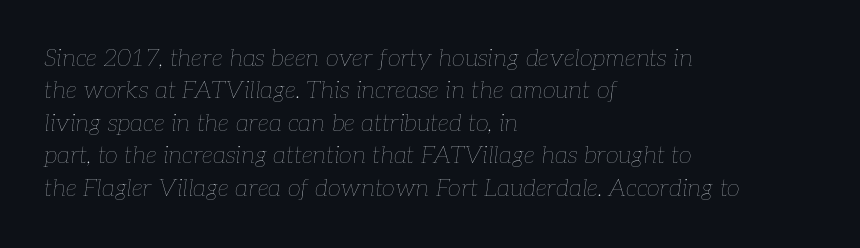
{"italic": "yes", "lean": "right", "slant_degrees": 7, "bold": "no", "underline": "no", "align": "left", "line_spacing": "normal", "line_spacing_ratio": 1.35, "letter_spacing": "normal", "letter_spacing_em": 0.0, "glyph_px": 24}
